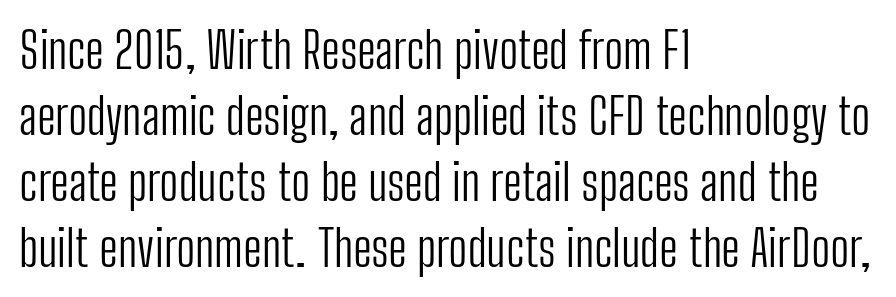
Q: Is the text bold? A: No.
Q: Is the text italic (slanted)? A: No, it is upright.
Q: Is the typeface a serif or a sans-serif typeface? A: Sans-serif.
Q: Is the text underlined? A: No.
Q: How is the paragraph aligned? A: Left-aligned.
Q: Is the spacing between letters normal or unusually wide? A: Normal.
Q: Is the spacing between lines tight, normal or loose? A: Normal.
Q: Width (condensed, normal, or wide)? A: Condensed.
Q: Stroke contrast? A: Low.
Q: x-height? A: Medium.
Q: Monospaced? A: No.
